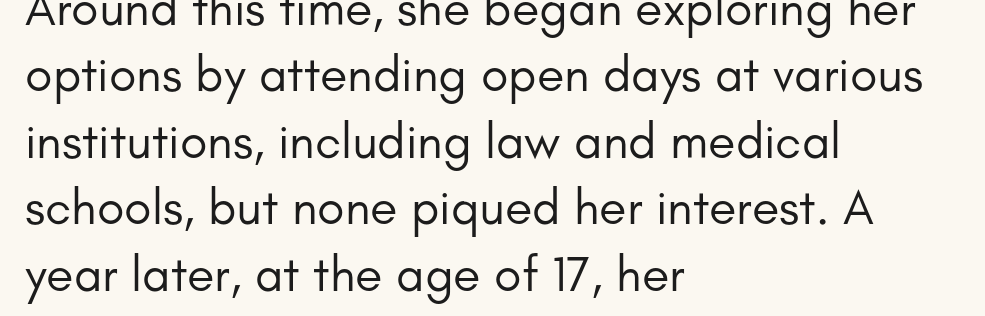
The image shows 50 px regular-weight sans-serif type, upright; set left-aligned, normal line spacing (1.33x), normal letter spacing, not underlined; low stroke contrast and a small x-height.
